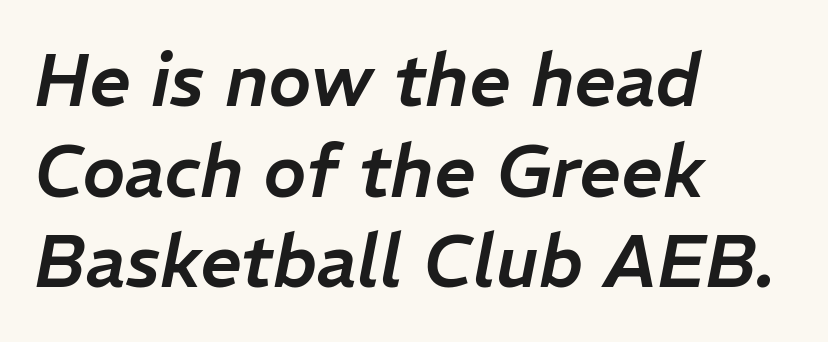
Q: Is the text italic (slanted)? A: Yes, it leans right by about 11 degrees.
Q: Is the text underlined? A: No.
Q: How is the paragraph aligned? A: Left-aligned.
Q: Is the spacing between letters normal or unusually wide? A: Normal.
Q: Width (condensed, normal, or wide)? A: Normal.
Q: Stroke contrast? A: Low.
Q: x-height? A: Medium.
Q: Monospaced? A: No.
